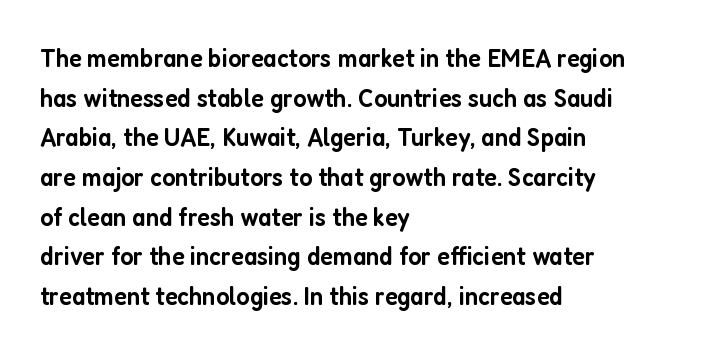
{"italic": "no", "bold": "semi", "underline": "no", "align": "left", "line_spacing": "normal", "line_spacing_ratio": 1.47, "letter_spacing": "normal", "letter_spacing_em": 0.0, "glyph_px": 27}
